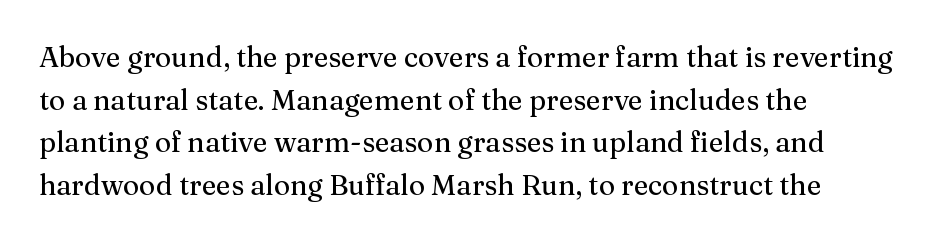
The image shows 28 px serif type, upright; set left-aligned, normal line spacing (1.52x), normal letter spacing, not underlined; medium stroke contrast and a medium x-height.
